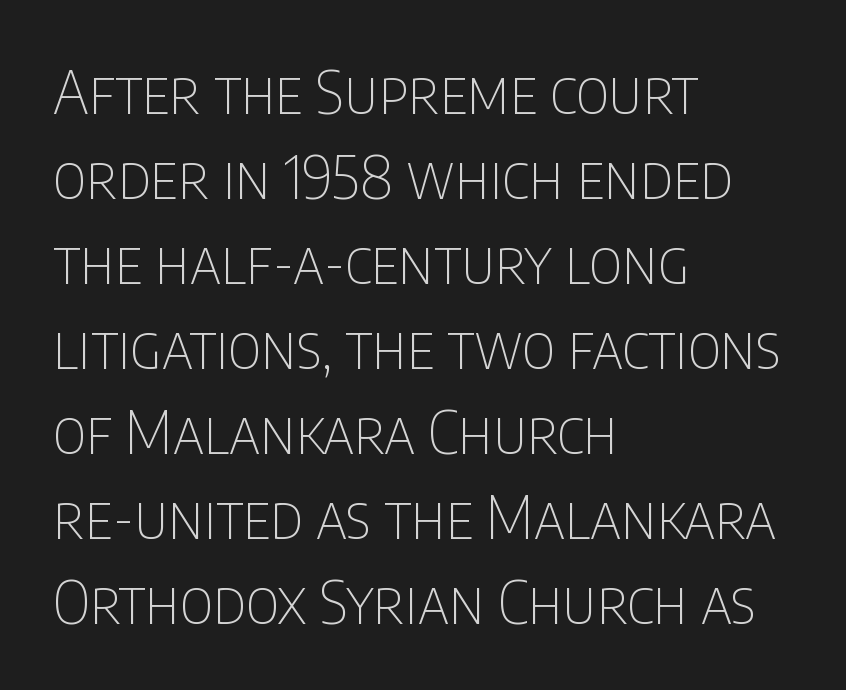
No extra tracking has been applied to these lines. Grotesque or geometric, the face here clearly has no serifs. Layout note: lines flush left. The block of text has a typical density, with ordinary space between rows.
